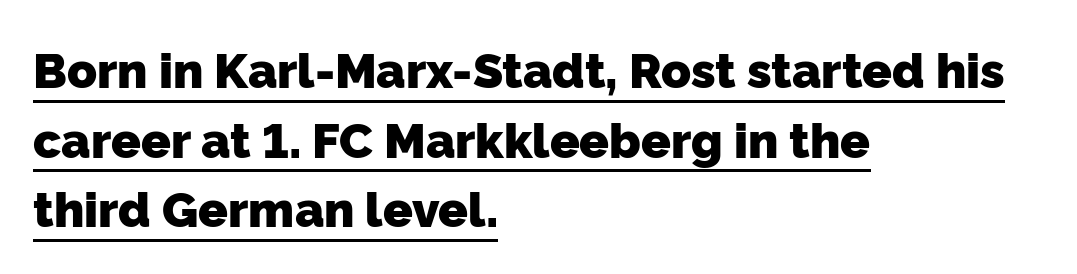
{"serif": "no", "bold": "yes", "weight": "heavy", "width": "normal", "stroke_contrast": "low", "x_height": "medium", "monospaced": "no", "underline": "yes", "align": "left", "line_spacing": "normal", "line_spacing_ratio": 1.42, "letter_spacing": "normal", "letter_spacing_em": 0.0, "glyph_px": 49}
